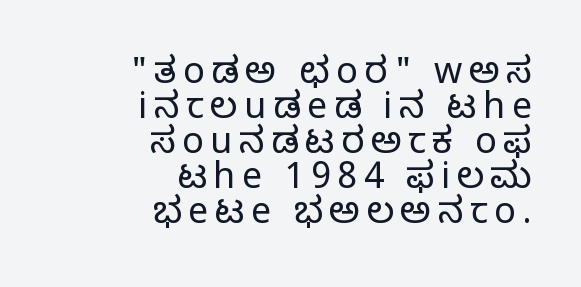
Very little white space separates one row of letters from the next. Type without underlining. In terms of letterform style, serifs are entirely absent. Tall strokes in this sample are plumb rather than angled. If you drew a ruler down the right edge, every line would touch it.
